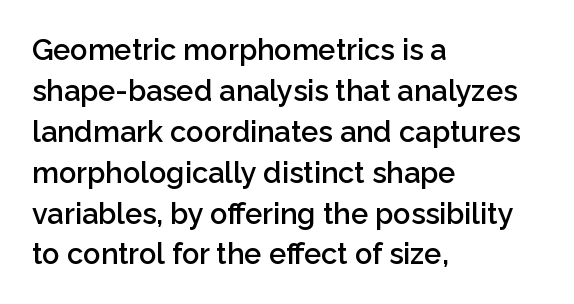
A bit beefed up — I'd call it semibold rather than bold. Characters follow at the spacing the type designer built in. Font category for this specimen: sans-serif. Each row of text sits above clean, open space. Tall strokes in this sample are plumb rather than angled. The designer left line spacing at the default.
